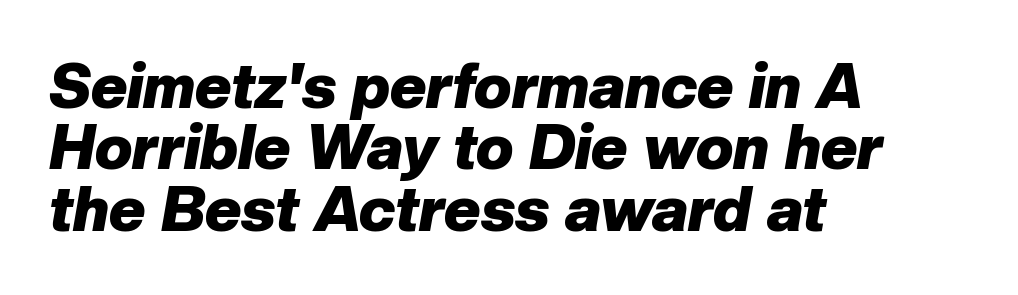
Does extra space separate the letters? No, they use regular spacing. These lines are rendered in a variable-pitch font. Rendered with sloped, italic letterforms. Rows of type sit shoulder to shoulder in the vertical direction. If you drew a ruler down the left edge, every line would touch it.
